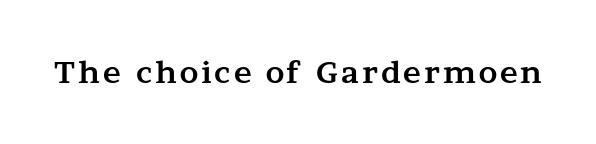
Q: Is the text bold? A: Yes.
Q: Is the text italic (slanted)? A: No, it is upright.
Q: Is the typeface a serif or a sans-serif typeface? A: Serif.
Q: Is the text underlined? A: No.
Q: Width (condensed, normal, or wide)? A: Wide.
Q: Stroke contrast? A: Medium.
Q: x-height? A: Medium.
Q: Monospaced? A: No.
